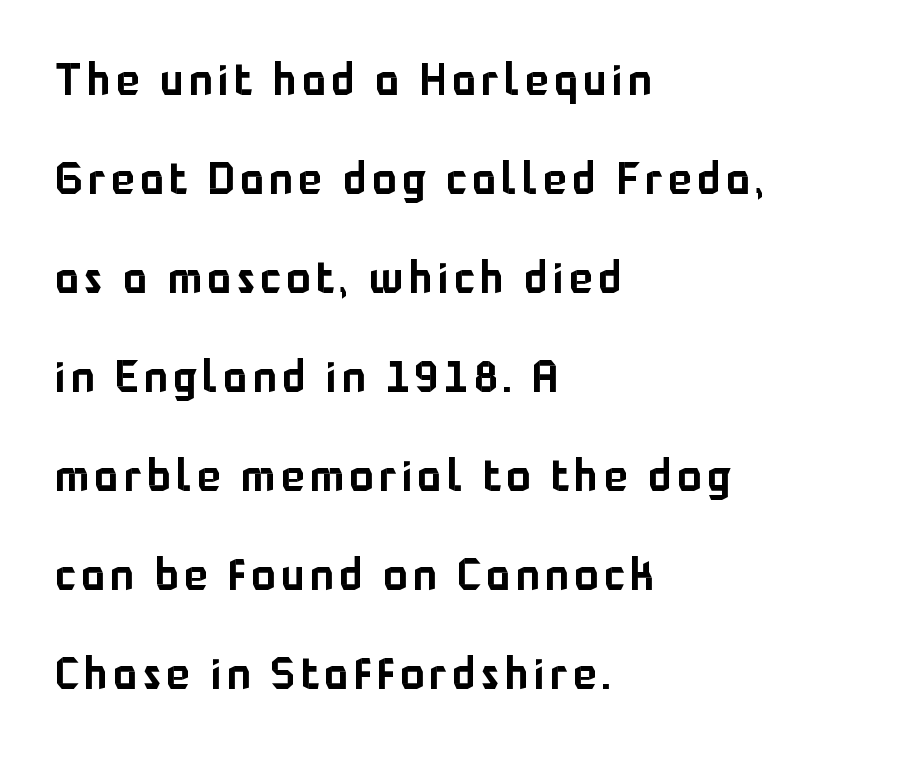
The image shows 44 px sans-serif type, upright; set left-aligned, loose line spacing (2.25x), not underlined; low stroke contrast and a medium x-height.
